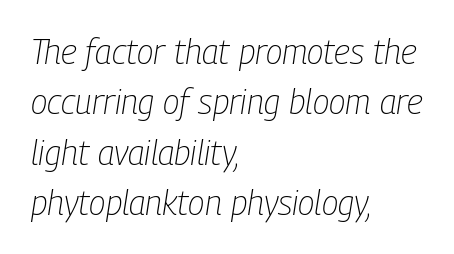
The image shows 34 px light, condensed type, italic (leaning right); set left-aligned, normal line spacing (1.48x), normal letter spacing, not underlined; low stroke contrast and a medium x-height.
